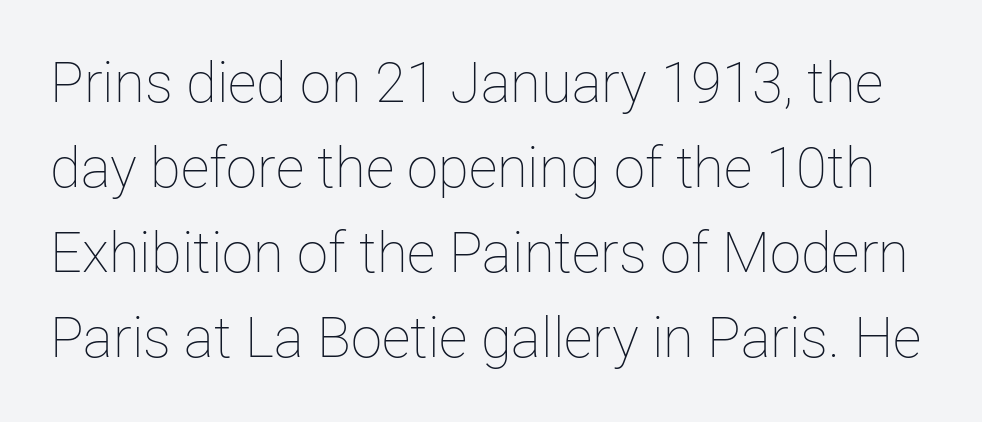
The image shows 56 px thin type, upright; set normal line spacing (1.52x), normal letter spacing, not underlined; low stroke contrast and a medium x-height.
